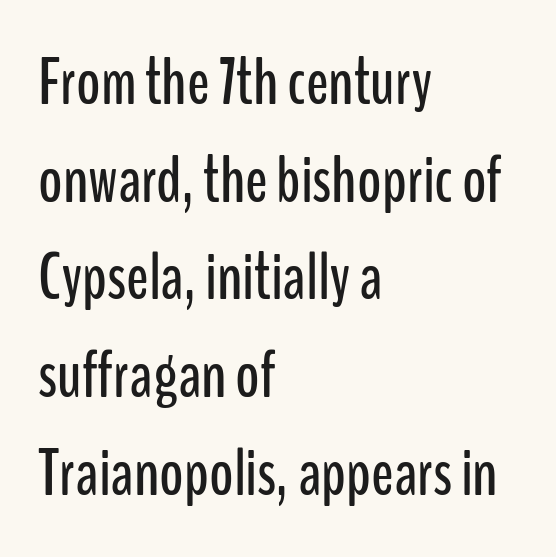
The image shows 66 px condensed sans-serif type, upright; set left-aligned, normal line spacing (1.48x), normal letter spacing, not underlined; low stroke contrast and a medium x-height.
